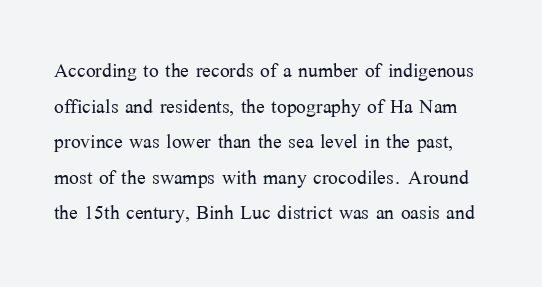
Stems and bowls with no extra thickness — not bold. These lines sit exactly where default settings would place them. Is the letter spacing exaggerated? No — it looks like the ordinary default. Rendered with straight, roman letterforms. The zone under the glyphs is completely vacant.
